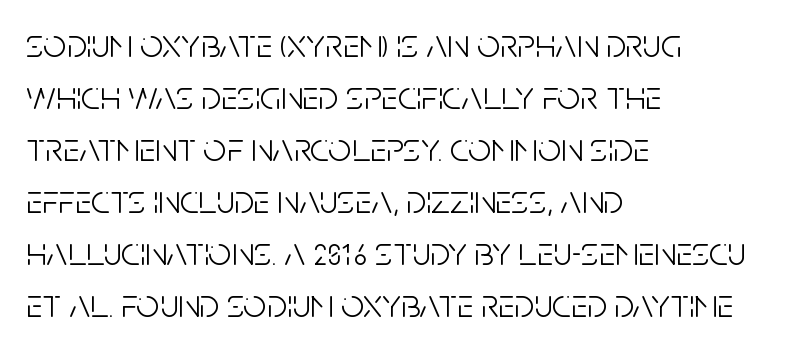
Whoever set this chose a conventional vertical rhythm. What kind of face is this? One without serifs — a sans. The cut favours lightness, reaching ordinary text weight at its darkest. Underlining? Definitely not there. These lines keep a tight, regular rhythm from letter to letter.
